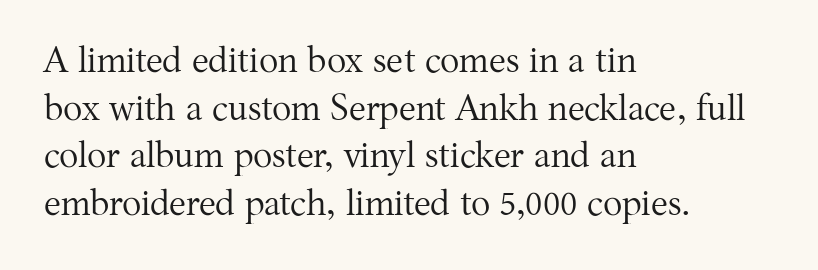
Q: Is the text bold? A: No.
Q: Is the text italic (slanted)? A: No, it is upright.
Q: Is the typeface a serif or a sans-serif typeface? A: Serif.
Q: Is the text underlined? A: No.
Q: How is the paragraph aligned? A: Left-aligned.
Q: Is the spacing between letters normal or unusually wide? A: Normal.
Q: Is the spacing between lines tight, normal or loose? A: Normal.
Q: Width (condensed, normal, or wide)? A: Normal.
Q: Stroke contrast? A: Medium.
Q: x-height? A: Medium.
Q: Monospaced? A: No.
